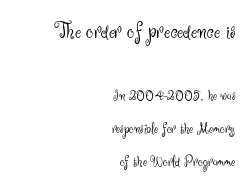
{"italic": "no", "bold": "no", "underline": "no", "align": "right", "line_spacing": "loose", "line_spacing_ratio": 2.2, "letter_spacing": "normal", "letter_spacing_em": 0.0, "larger_block": "first", "size_ratio": 1.53, "glyph_px": 23}
